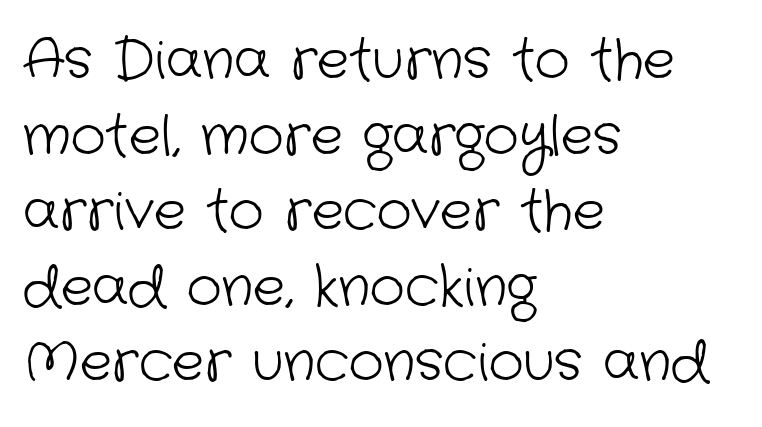
{"serif": "no", "bold": "no", "weight": "light", "width": "normal", "stroke_contrast": "low", "x_height": "medium", "monospaced": "no", "underline": "no", "align": "left", "line_spacing": "normal", "line_spacing_ratio": 1.4, "letter_spacing": "normal", "letter_spacing_em": 0.0, "glyph_px": 54}
